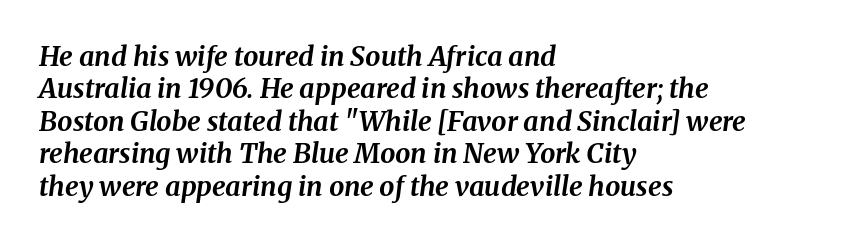
{"italic": "yes", "lean": "right", "slant_degrees": 8, "bold": "yes", "underline": "no", "align": "left", "line_spacing_ratio": 1.2, "letter_spacing": "normal", "letter_spacing_em": 0.0, "glyph_px": 27}
